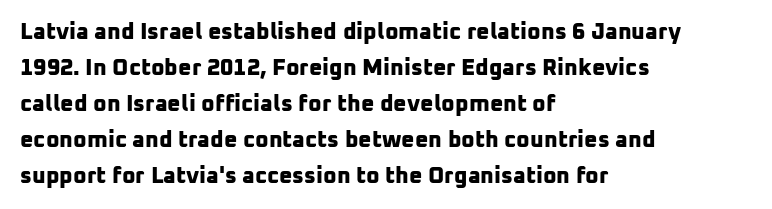
The image shows 23 px bold type; set left-aligned, normal line spacing (1.57x), normal letter spacing, not underlined.
